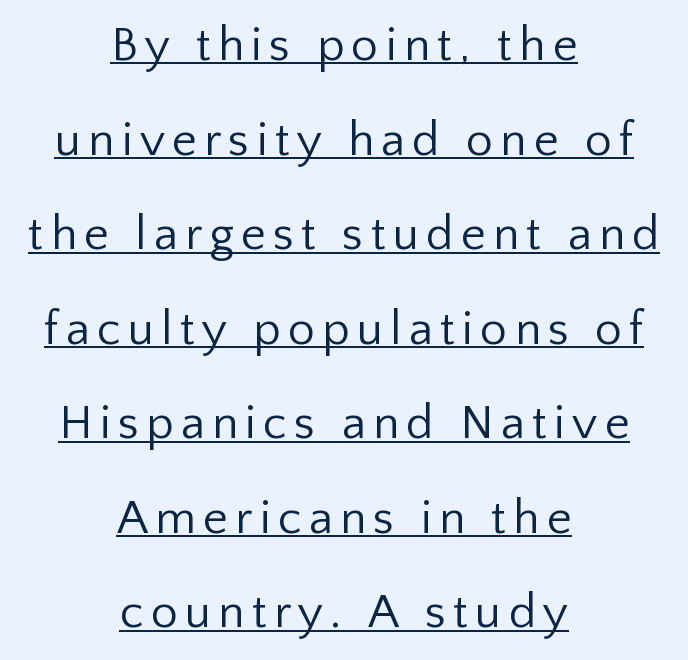
Vertical spacing — loose. This sample carries an underscore along the baseline area. Do the letters lean? They stand straight. The rendering shows plain stroke endings on the letterforms — a sans-serif design. You could not count columns in this text — the font is proportionally spaced.
